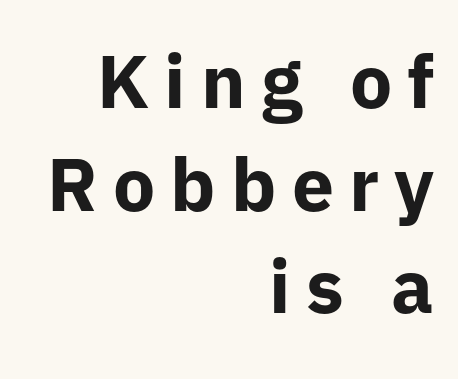
Q: Is the text bold? A: Yes.
Q: Is the text italic (slanted)? A: No, it is upright.
Q: Is the typeface a serif or a sans-serif typeface? A: Sans-serif.
Q: Is the text underlined? A: No.
Q: How is the paragraph aligned? A: Right-aligned.
Q: Is the spacing between letters normal or unusually wide? A: Unusually wide.
Q: Is the spacing between lines tight, normal or loose? A: Normal.
Q: Width (condensed, normal, or wide)? A: Normal.
Q: Stroke contrast? A: Low.
Q: x-height? A: Medium.
Q: Monospaced? A: No.
